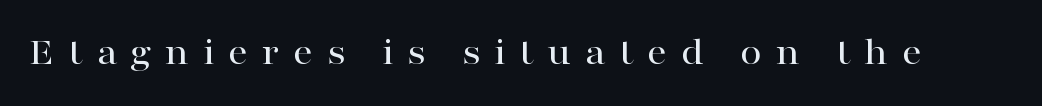
Q: Is the text italic (slanted)? A: No, it is upright.
Q: Is the typeface a serif or a sans-serif typeface? A: Serif.
Q: Is the text underlined? A: No.
Q: Is the spacing between letters normal or unusually wide? A: Unusually wide.
Q: Width (condensed, normal, or wide)? A: Wide.
Q: Stroke contrast? A: High.
Q: x-height? A: Medium.
Q: Monospaced? A: No.
